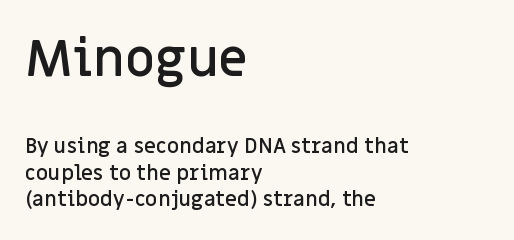
Q: Is the text bold? A: Semi-bold.
Q: Is the text italic (slanted)? A: No, it is upright.
Q: Is the typeface a serif or a sans-serif typeface? A: Sans-serif.
Q: Is the text underlined? A: No.
Q: How is the paragraph aligned? A: Left-aligned.
Q: Is the spacing between letters normal or unusually wide? A: Normal.
Q: Is the spacing between lines tight, normal or loose? A: Normal.
Q: Which block of text is set in a larger size, the first (top) or the second (bottom)? A: The first (top) one.
Q: Width (condensed, normal, or wide)? A: Normal.
Q: Stroke contrast? A: Low.
Q: x-height? A: Large.
Q: Monospaced? A: No.
